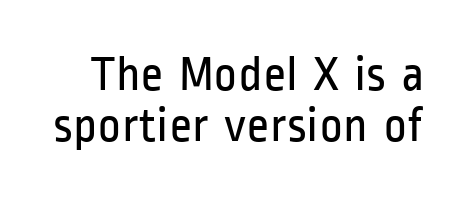
{"serif": "no", "italic": "no", "bold": "no", "weight": "regular", "width": "condensed", "stroke_contrast": "low", "x_height": "medium", "monospaced": "no", "underline": "no", "line_spacing": "tight", "line_spacing_ratio": 1.03, "letter_spacing": "normal", "letter_spacing_em": 0.0, "glyph_px": 50}
